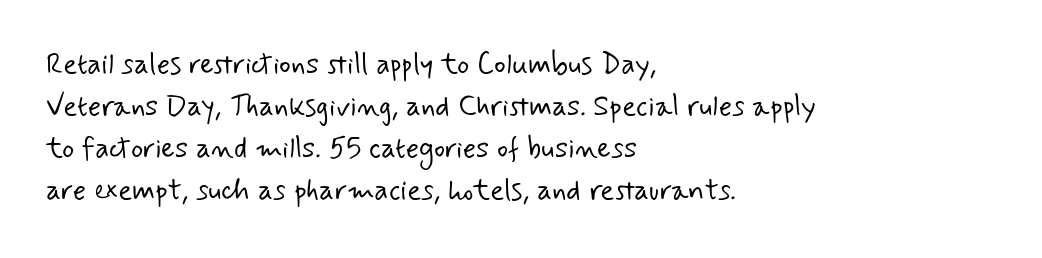
Q: Is the text bold? A: No.
Q: Is the typeface a serif or a sans-serif typeface? A: Sans-serif.
Q: Is the text underlined? A: No.
Q: How is the paragraph aligned? A: Left-aligned.
Q: Is the spacing between letters normal or unusually wide? A: Normal.
Q: Is the spacing between lines tight, normal or loose? A: Normal.
Q: Width (condensed, normal, or wide)? A: Normal.
Q: Stroke contrast? A: Low.
Q: x-height? A: Small.
Q: Monospaced? A: No.
